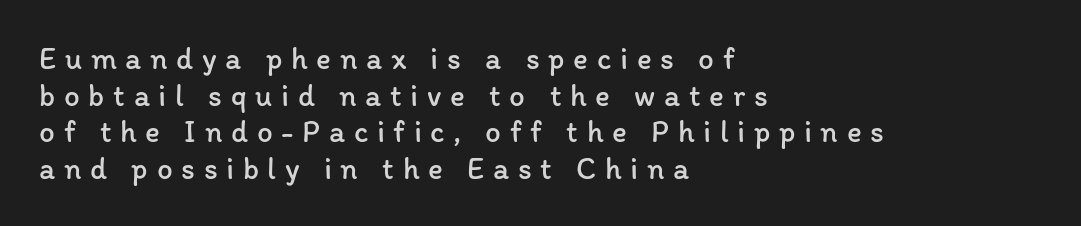
{"italic": "no", "bold": "no", "weight": "regular", "width": "normal", "stroke_contrast": "low", "x_height": "medium", "monospaced": "no", "underline": "no", "align": "left", "line_spacing_ratio": 1.18, "letter_spacing": "wide", "letter_spacing_em": 0.28, "glyph_px": 31}
